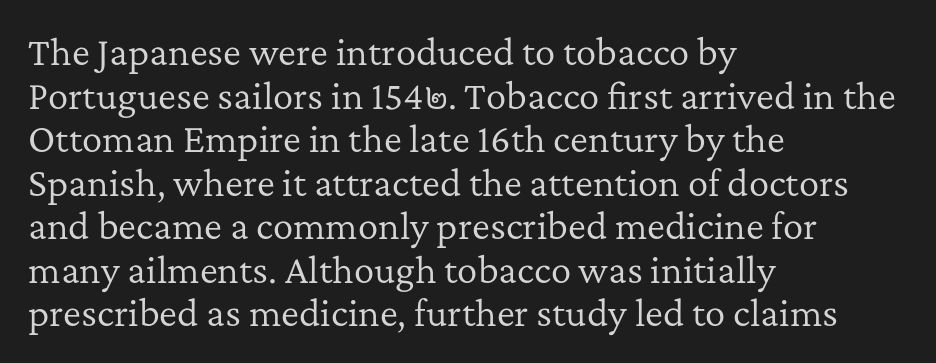
The image shows 34 px regular-weight serif type, upright; set left-aligned, normal line spacing (1.28x), normal letter spacing, not underlined; low stroke contrast and a medium x-height.
